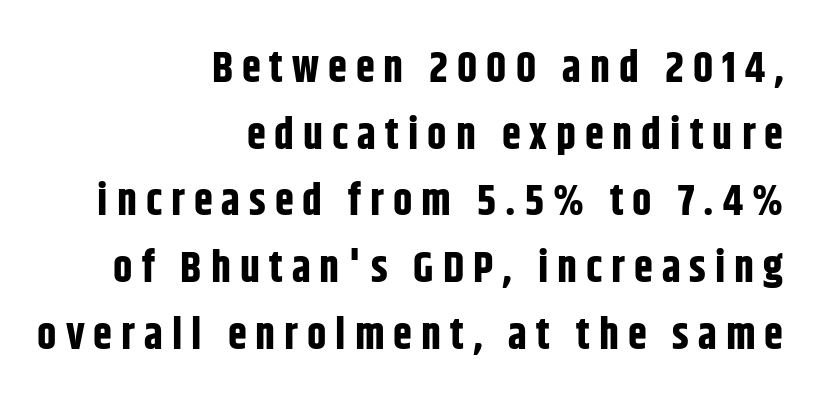
The image shows 43 px bold, condensed sans-serif type, upright; set right-aligned, normal line spacing (1.55x), unusually wide letter spacing (+0.21 em), not underlined; low stroke contrast and a large x-height.
